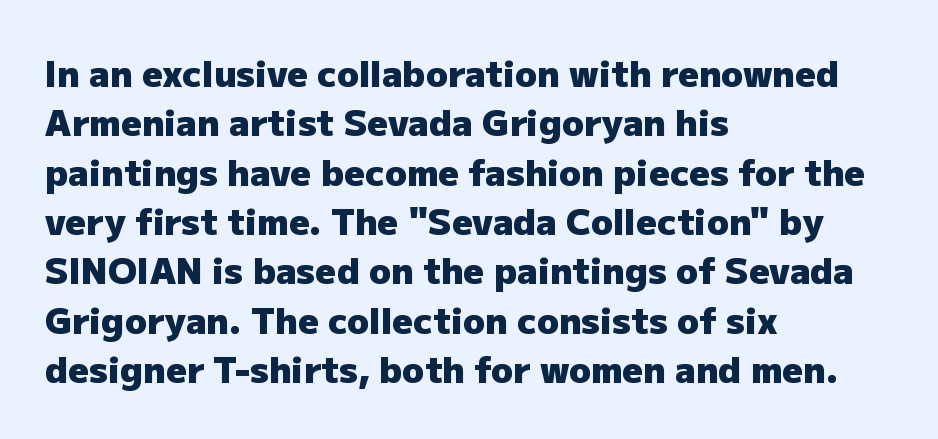
{"serif": "no", "italic": "no", "bold": "yes", "weight": "heavy", "width": "normal", "stroke_contrast": "low", "x_height": "medium", "monospaced": "no", "underline": "no", "align": "left", "line_spacing": "normal", "line_spacing_ratio": 1.37, "letter_spacing": "normal", "letter_spacing_em": 0.0, "glyph_px": 36}
